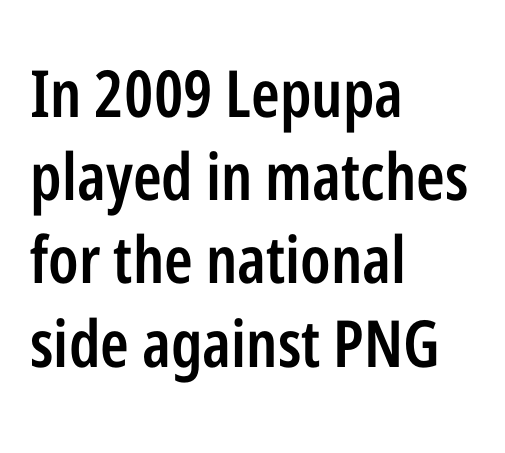
{"serif": "no", "italic": "no", "bold": "semi", "weight": "semibold", "width": "condensed", "stroke_contrast": "low", "x_height": "medium", "monospaced": "no", "underline": "no", "align": "left", "line_spacing": "normal", "line_spacing_ratio": 1.28, "letter_spacing": "normal", "letter_spacing_em": 0.0, "glyph_px": 65}
